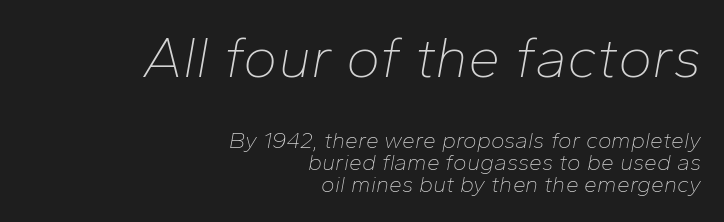
The image shows 58 px thin type, italic (leaning right); set right-aligned, tight line spacing (0.97x), normal letter spacing, not underlined; the first (top) block is 2.52x larger; low stroke contrast and a medium x-height.
